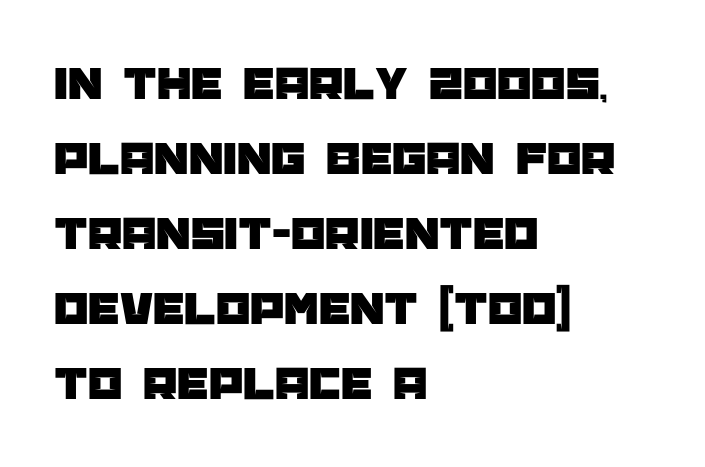
{"serif": "no", "italic": "no", "width": "normal", "stroke_contrast": "low", "x_height": "large", "monospaced": "no", "underline": "no", "align": "left", "line_spacing": "normal", "line_spacing_ratio": 1.53, "letter_spacing": "normal", "letter_spacing_em": 0.0, "glyph_px": 49}
